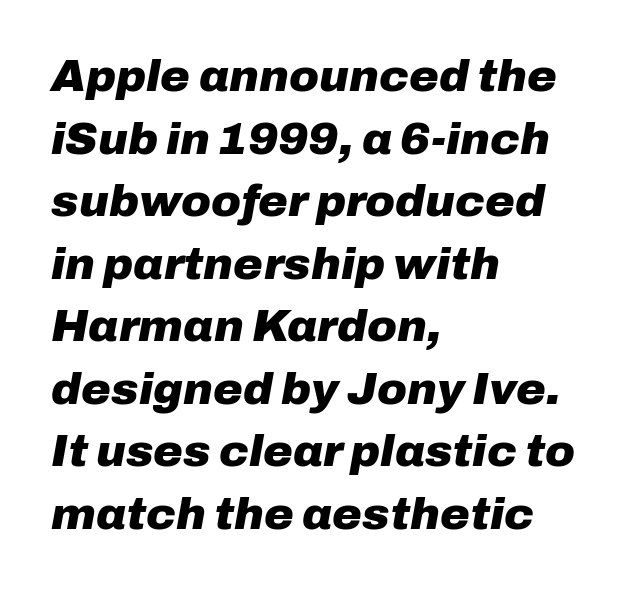
The image shows 45 px heavy type, italic (leaning right); set left-aligned, normal line spacing (1.39x), normal letter spacing, not underlined; low stroke contrast and a medium x-height.
